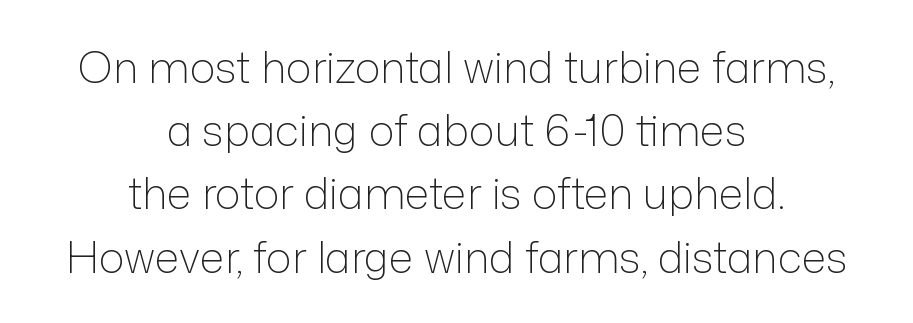
{"serif": "no", "italic": "no", "bold": "no", "weight": "light", "width": "normal", "stroke_contrast": "low", "x_height": "medium", "monospaced": "no", "underline": "no", "align": "center", "line_spacing": "normal", "line_spacing_ratio": 1.47, "letter_spacing": "normal", "letter_spacing_em": 0.0, "glyph_px": 43}
